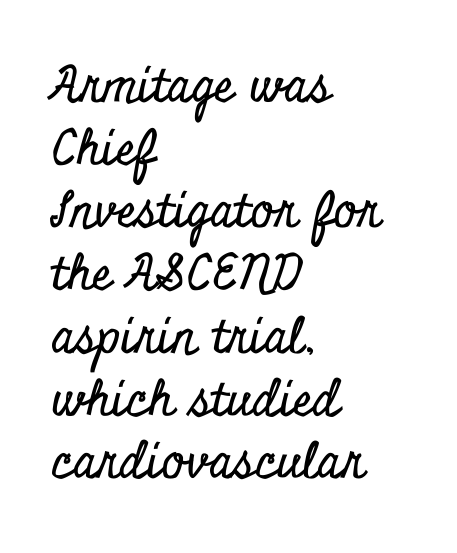
The image shows 49 px condensed serif type; set left-aligned, normal line spacing (1.28x), normal letter spacing, not underlined; low stroke contrast and a small x-height.
